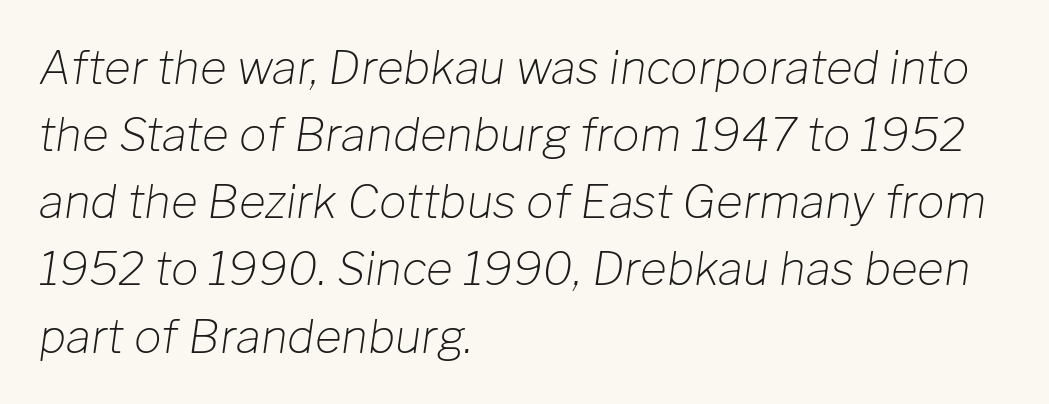
The image shows 46 px light type, italic (leaning right); set left-aligned, normal line spacing (1.46x), normal letter spacing, not underlined; low stroke contrast and a medium x-height.
